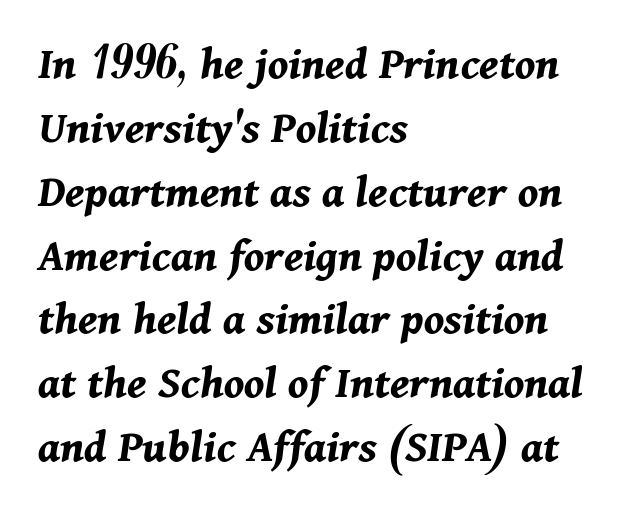
Q: Is the text bold? A: Yes.
Q: Is the text italic (slanted)? A: Yes, it leans right by about 11 degrees.
Q: Is the text underlined? A: No.
Q: How is the paragraph aligned? A: Left-aligned.
Q: Is the spacing between letters normal or unusually wide? A: Normal.
Q: Is the spacing between lines tight, normal or loose? A: Normal.
Q: Width (condensed, normal, or wide)? A: Normal.
Q: Stroke contrast? A: Medium.
Q: x-height? A: Medium.
Q: Monospaced? A: No.
